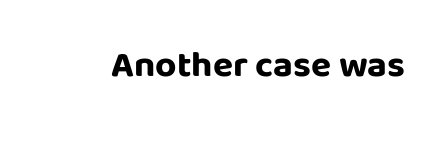
Q: Is the text bold? A: Yes.
Q: Is the text italic (slanted)? A: No, it is upright.
Q: Is the typeface a serif or a sans-serif typeface? A: Sans-serif.
Q: Is the text underlined? A: No.
Q: Is the spacing between letters normal or unusually wide? A: Normal.
Q: Width (condensed, normal, or wide)? A: Normal.
Q: Stroke contrast? A: Low.
Q: x-height? A: Large.
Q: Monospaced? A: No.
